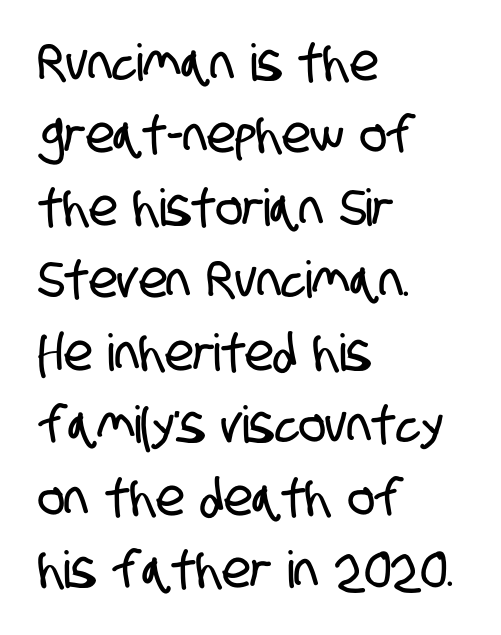
Q: Is the typeface a serif or a sans-serif typeface? A: Sans-serif.
Q: Is the text underlined? A: No.
Q: How is the paragraph aligned? A: Left-aligned.
Q: Is the spacing between letters normal or unusually wide? A: Normal.
Q: Is the spacing between lines tight, normal or loose? A: Normal.
Q: Width (condensed, normal, or wide)? A: Condensed.
Q: Stroke contrast? A: Low.
Q: x-height? A: Large.
Q: Monospaced? A: No.
